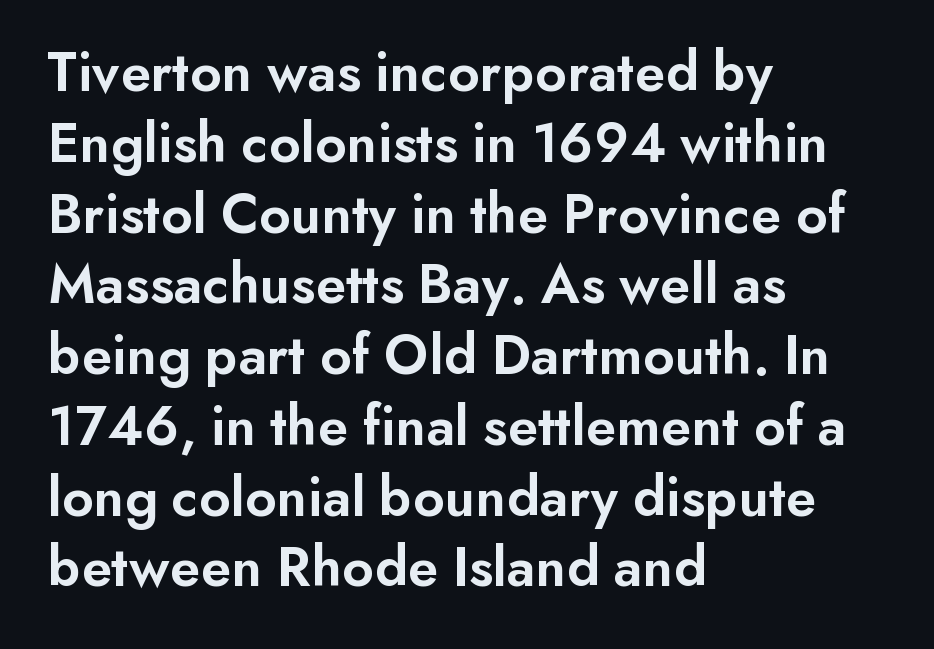
Does extra space separate the letters? No, they use regular spacing. One-word summary of the alignment: left. Clear beneath every line of the passage. The font is running at a semibold setting, under full bold. Spacing verdict: proportional, widths tailored to each character. Posture: straight, roman, zero tilt.
